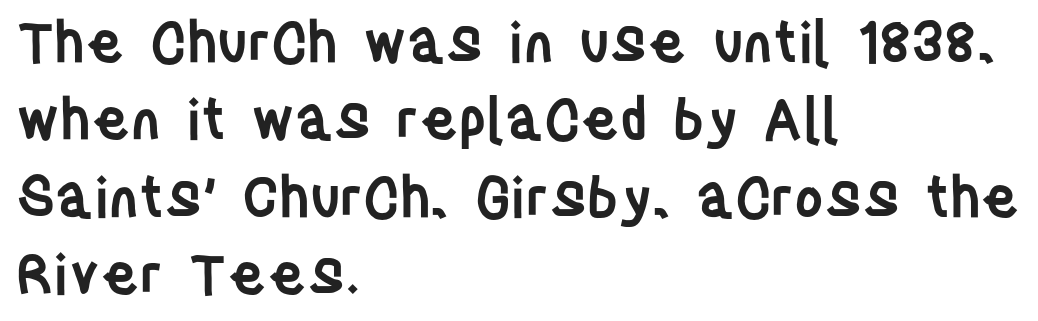
How heavy is the stroke? Medium-heavy — a semibold, shy of bold. Here the designer chose a conventional face with non-uniform glyph widths. Typeset ragged right — the left edge is the straight one. Does the leading feel generous? No, just average. Nobody drew a line under any word here.
